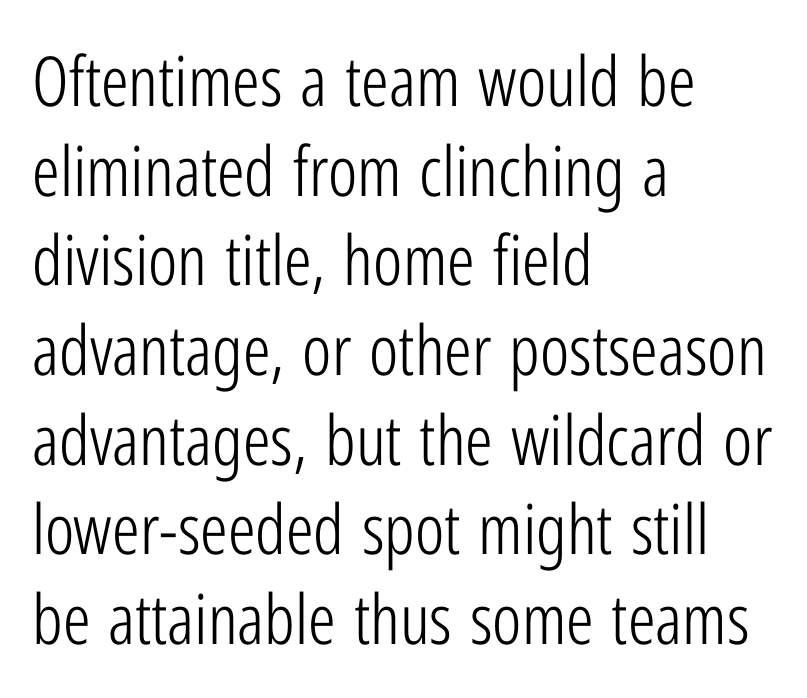
The image shows 69 px light, condensed sans-serif type, upright; set left-aligned, normal line spacing (1.3x), normal letter spacing, not underlined; low stroke contrast and a medium x-height.
